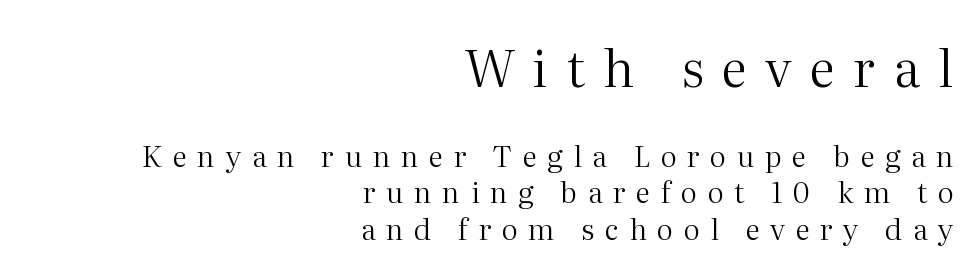
The passage shown has open, widely tracked lettering throughout. Nobody drew a line under any word here. Does the copy run flush right? Yes — the right margin is perfectly even. The type family on display is of the serif kind. Top chunk: large. Bottom chunk: small. The passage shown is typed in a proportional face where columns would drift.
